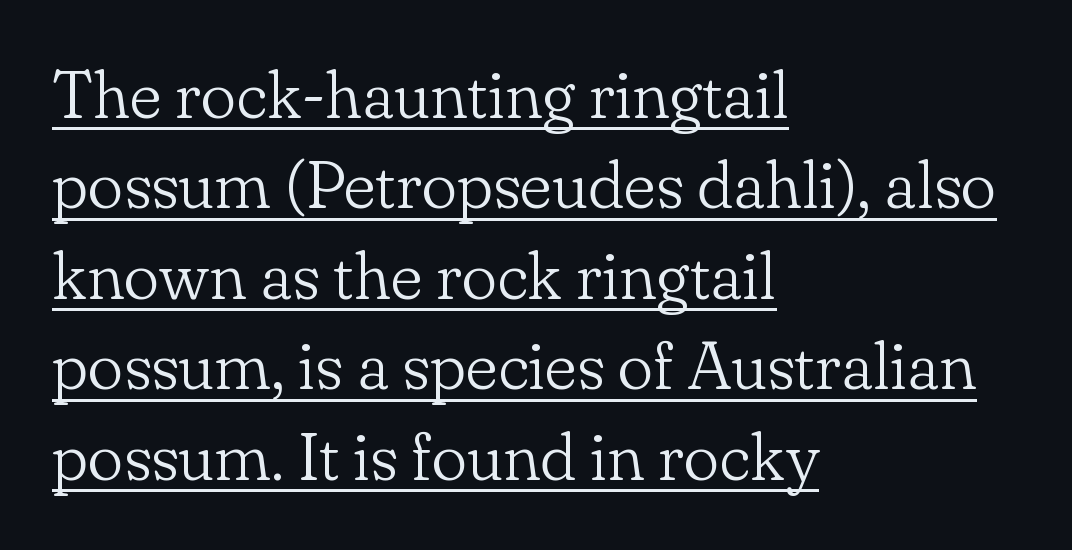
The image shows 67 px light serif type, upright; set left-aligned, normal line spacing (1.35x), normal letter spacing, underlined; low stroke contrast and a small x-height.
